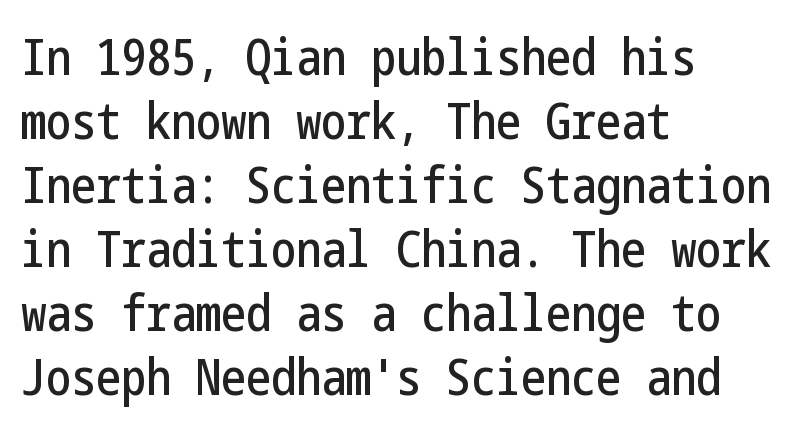
{"serif": "no", "italic": "no", "width": "condensed", "stroke_contrast": "low", "x_height": "medium", "underline": "no", "align": "left", "line_spacing": "normal", "line_spacing_ratio": 1.28, "letter_spacing": "normal", "letter_spacing_em": 0.0, "glyph_px": 50}
